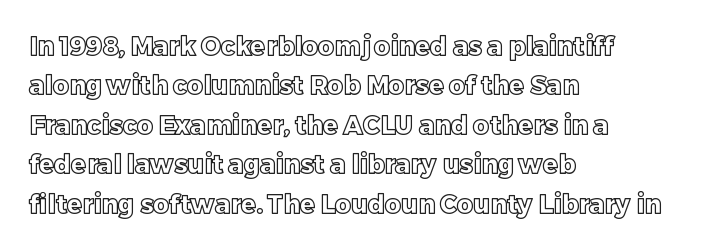
{"italic": "no", "underline": "no", "align": "left", "line_spacing": "normal", "line_spacing_ratio": 1.58, "letter_spacing": "normal", "letter_spacing_em": 0.0, "glyph_px": 25}
